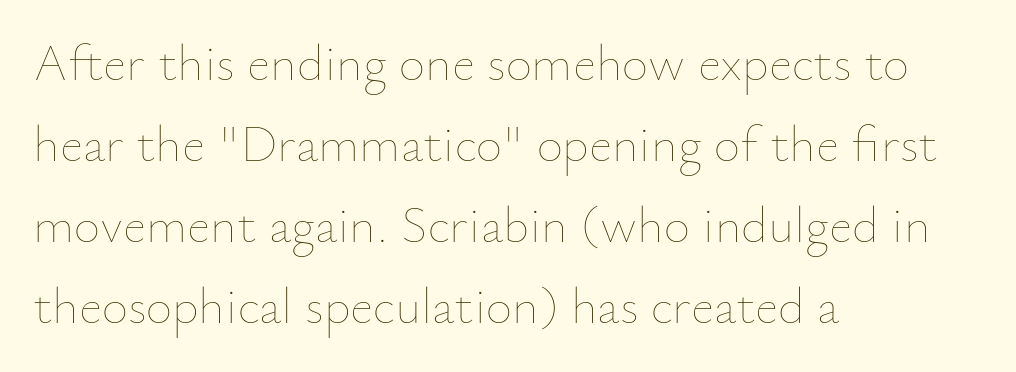
Descender tails drop into unmarked territory. Is this a fixed-width face? No — the glyphs have proportional, varying widths. The font's upright variant was chosen for this text. You could call the tracking neutral — neither tight nor loose. Does the copy run flush right? No — it runs flush left.
